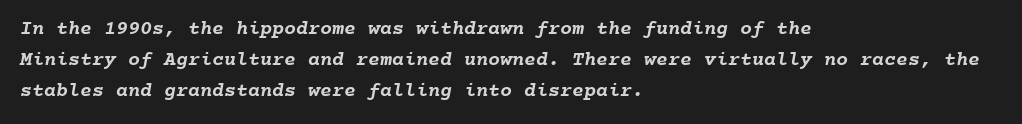
{"bold": "yes", "underline": "no", "align": "left", "line_spacing": "normal", "line_spacing_ratio": 1.56, "letter_spacing": "normal", "letter_spacing_em": 0.0, "glyph_px": 20}
